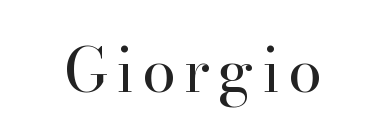
The image shows 61 px regular-weight serif type, upright; set not underlined; high stroke contrast and a small x-height.
